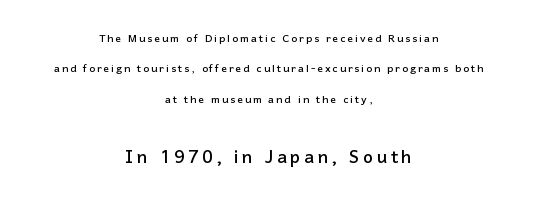
Each row of text sits above clean, open space. Students, observe: this is what heavily led, spacious text looks like. Is the lower block the larger one? Yes — the lower block carries the bigger type. A student would call this center alignment; a typographer would say set centered. Notice how the stems are strictly vertical — no italics here.
